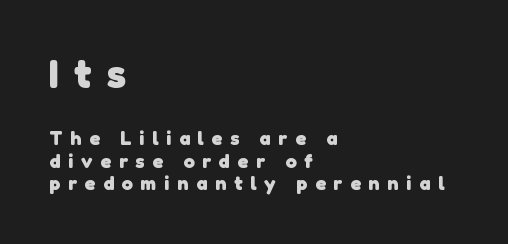
The image shows 40 px heavy sans-serif type; set left-aligned, tight line spacing (1.11x), unusually wide letter spacing (+0.39 em), not underlined; the first (top) block is 2.0x larger; low stroke contrast and a medium x-height.
